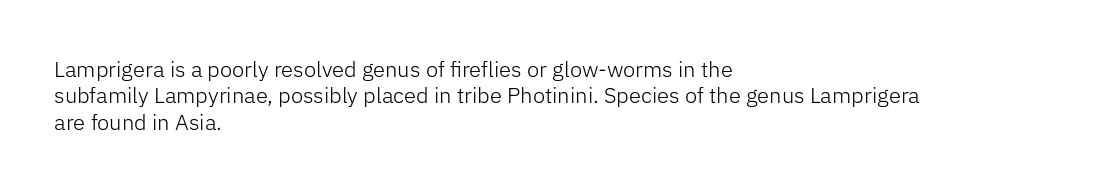
{"italic": "no", "bold": "no", "underline": "no", "align": "left", "line_spacing_ratio": 1.2, "letter_spacing": "normal", "letter_spacing_em": 0.0, "glyph_px": 22}
